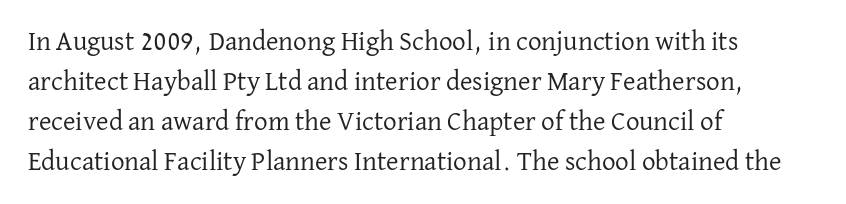
Q: Is the text bold? A: No.
Q: Is the text italic (slanted)? A: No, it is upright.
Q: Is the text underlined? A: No.
Q: How is the paragraph aligned? A: Left-aligned.
Q: Is the spacing between letters normal or unusually wide? A: Normal.
Q: Is the spacing between lines tight, normal or loose? A: Normal.
